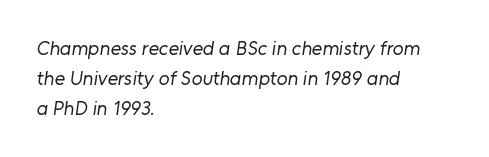
Q: Is the text bold? A: No.
Q: Is the text underlined? A: No.
Q: How is the paragraph aligned? A: Left-aligned.
Q: Is the spacing between letters normal or unusually wide? A: Normal.
Q: Is the spacing between lines tight, normal or loose? A: Normal.
